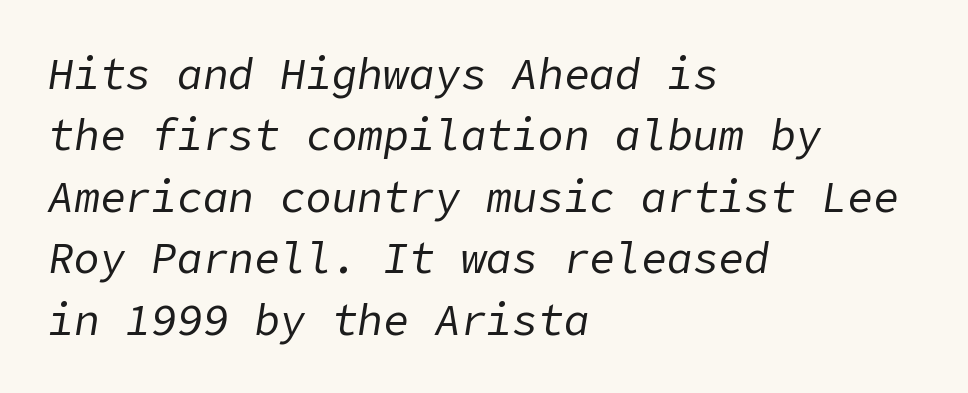
Yep, that's italic — everything's leaning. Nothing unusual about the tracking: characters are spaced as the font intends. Weight: in the light-to-regular range. Quick note: underline off. Interline gaps are of average width in this sample.
